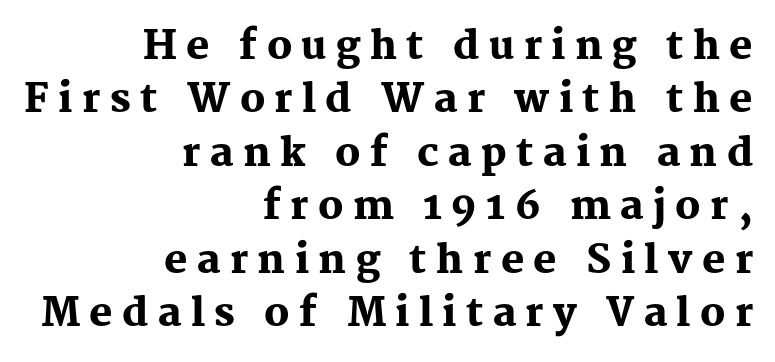
What weight is shown? A full bold with thick strokes. The ragged edge is on the left, which tells us the setting is flush right. Substantial extra tracking has been applied to these lines. Each letter keeps its own natural width here, so spacing adapts to shape.
